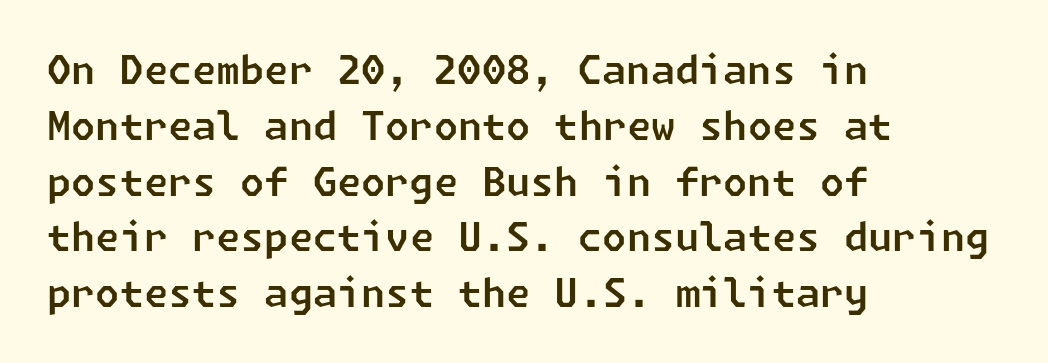
The gaps between neighbouring characters are ordinary and unremarkable. Left-aligned paragraph, ragged on the right. Examine the stroke ends and you'll find no serifs. Words float on clear page, feet unadorned. The line-height multiplier appears to be the usual default.
